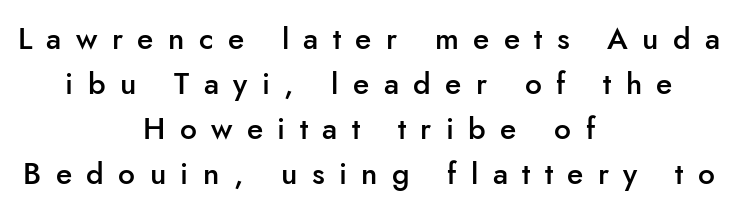
The image shows 30 px semibold sans-serif type, upright; set centered, normal line spacing (1.5x), unusually wide letter spacing (+0.48 em), not underlined; low stroke contrast and a small x-height.
